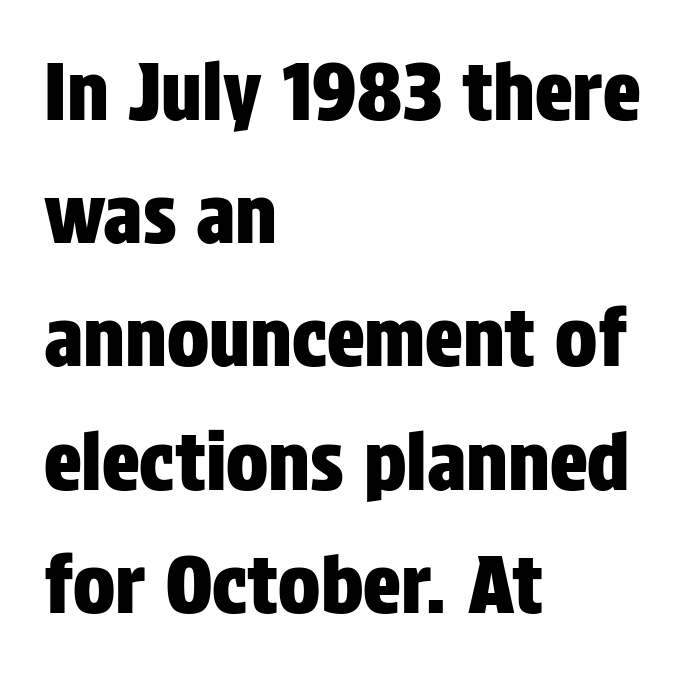
The image shows 79 px condensed sans-serif type, upright; set left-aligned, normal line spacing (1.56x), normal letter spacing, not underlined; low stroke contrast and a large x-height.
